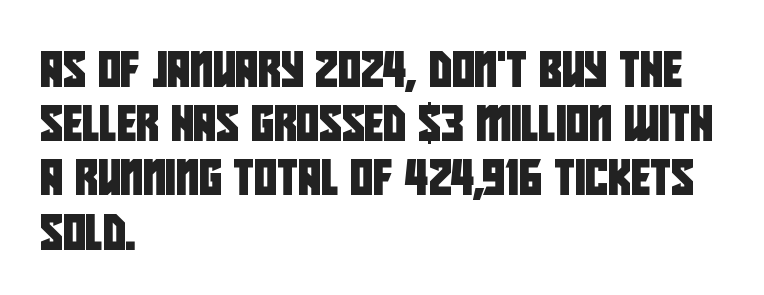
The image shows 35 px condensed sans-serif type; set left-aligned, normal line spacing (1.55x), normal letter spacing, not underlined; low stroke contrast and a large x-height.
